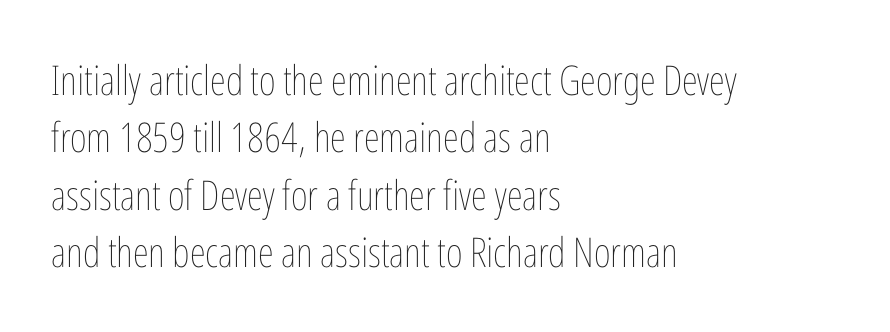
{"italic": "no", "bold": "no", "weight": "thin", "width": "condensed", "stroke_contrast": "low", "x_height": "medium", "monospaced": "no", "underline": "no", "align": "left", "line_spacing": "normal", "line_spacing_ratio": 1.4, "letter_spacing": "normal", "letter_spacing_em": 0.0, "glyph_px": 41}
